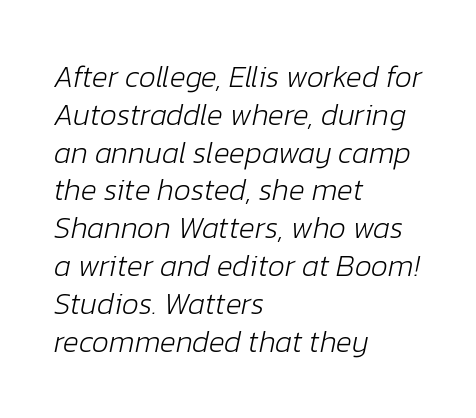
{"italic": "yes", "lean": "right", "slant_degrees": 12, "bold": "no", "weight": "light", "width": "normal", "stroke_contrast": "low", "x_height": "medium", "monospaced": "no", "underline": "no", "align": "left", "line_spacing": "normal", "line_spacing_ratio": 1.26, "letter_spacing": "normal", "letter_spacing_em": 0.0, "glyph_px": 30}
